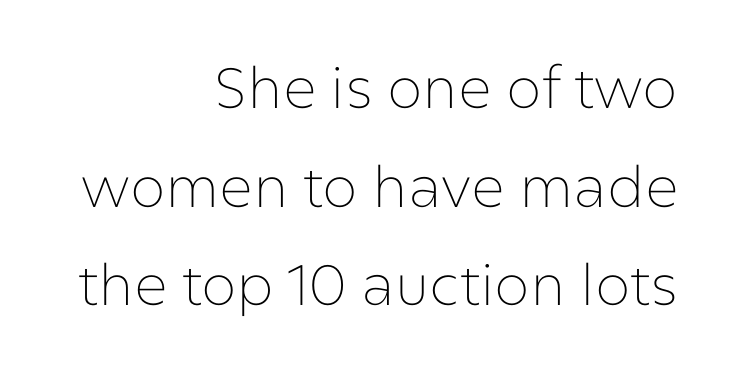
This sample has the flowing, uneven cadence of proportional lettering. Ink coverage per letter is moderate at most. In terms of letterform style, serifs are entirely absent. Layout note: lines flush right.
